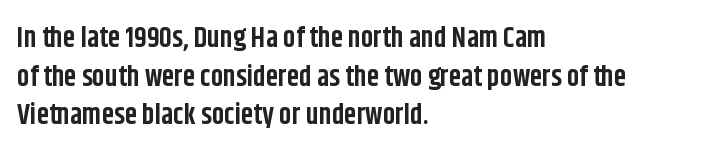
Caption: standard tracking, unaltered. This rendering employs a face without finishing strokes, i.e., a sans-serif. Honestly, the row spacing looks completely unremarkable. Is this a fixed-width face? No — the glyphs have proportional, varying widths. Descenders hang freely into open space.
